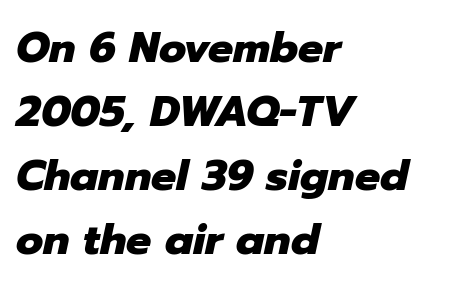
{"italic": "yes", "lean": "right", "slant_degrees": 12, "bold": "yes", "weight": "heavy", "width": "normal", "stroke_contrast": "low", "x_height": "medium", "monospaced": "no", "underline": "no", "align": "left", "line_spacing": "normal", "line_spacing_ratio": 1.52, "letter_spacing": "normal", "letter_spacing_em": 0.0, "glyph_px": 42}
